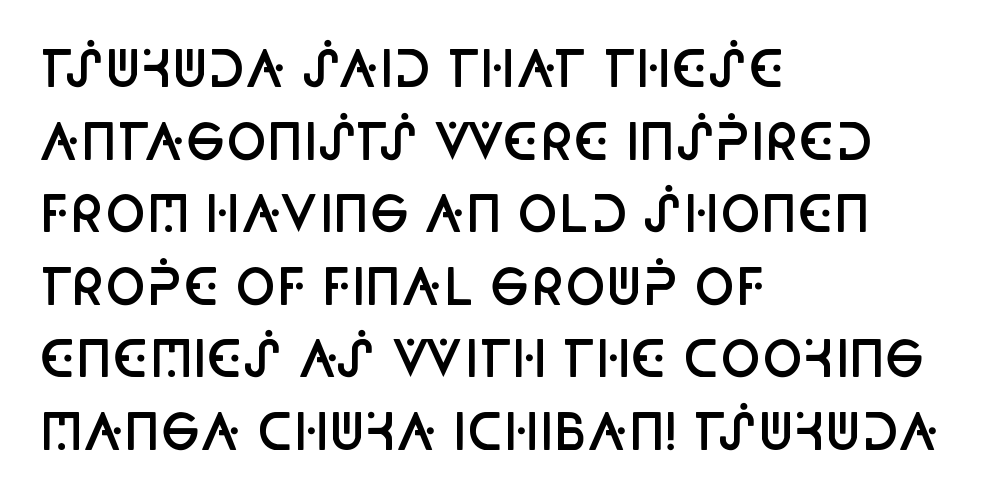
{"serif": "no", "italic": "no", "bold": "semi", "weight": "semibold", "width": "condensed", "stroke_contrast": "low", "x_height": "large", "monospaced": "no", "underline": "no", "align": "left", "line_spacing": "normal", "line_spacing_ratio": 1.48, "letter_spacing": "normal", "letter_spacing_em": 0.0, "glyph_px": 49}
